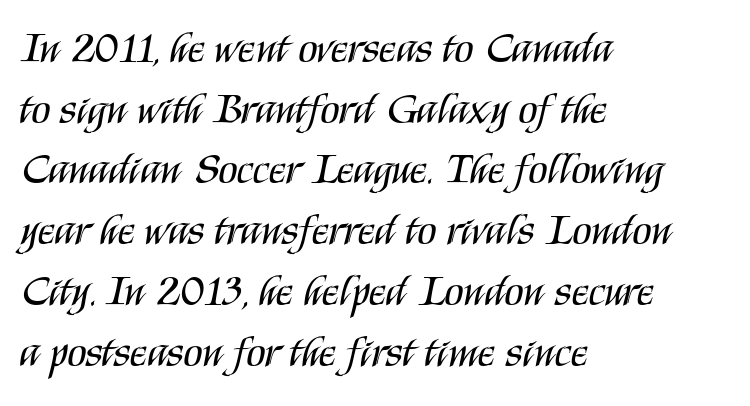
Letter spacing: default. Anything drawn beneath the words? Only blank space. Unbolded letterforms with no extra heft. Layout note: lines flush left.
